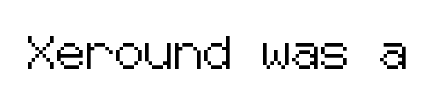
Q: Is the text italic (slanted)? A: No, it is upright.
Q: Is the typeface a serif or a sans-serif typeface? A: Sans-serif.
Q: Is the text underlined? A: No.
Q: Is the spacing between letters normal or unusually wide? A: Normal.
Q: Width (condensed, normal, or wide)? A: Normal.
Q: Stroke contrast? A: Low.
Q: x-height? A: Medium.
